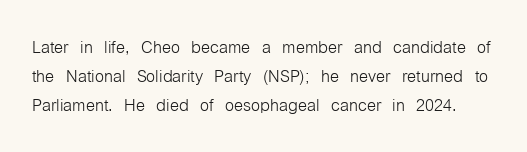
The image shows 23 px text type, upright; set normal line spacing (1.26x), normal letter spacing, not underlined.
